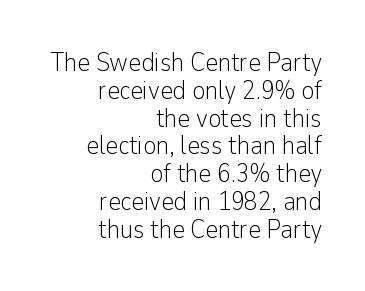
The image shows 27 px text type, upright; set right-aligned, tight line spacing (1.03x), normal letter spacing, not underlined.
